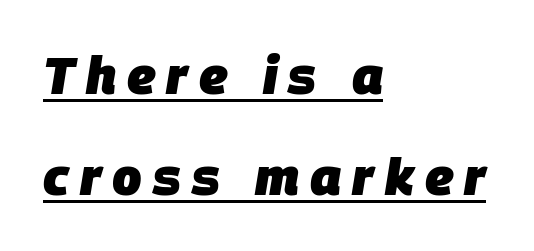
The image shows 52 px heavy type, italic (leaning right); set left-aligned, loose line spacing (1.95x), unusually wide letter spacing (+0.21 em), underlined; low stroke contrast and a large x-height.
